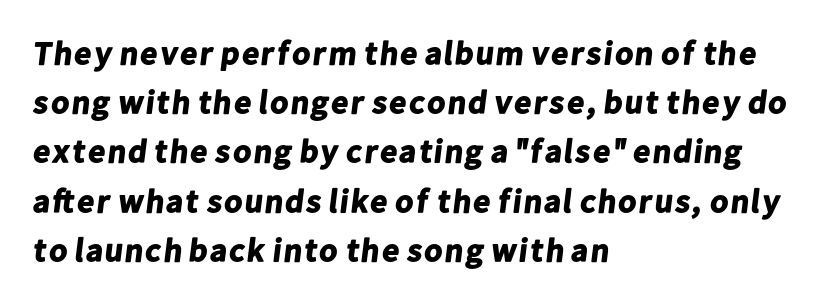
The image shows 33 px bold sans-serif type; set left-aligned, normal line spacing (1.49x), normal letter spacing, not underlined; low stroke contrast and a medium x-height.
